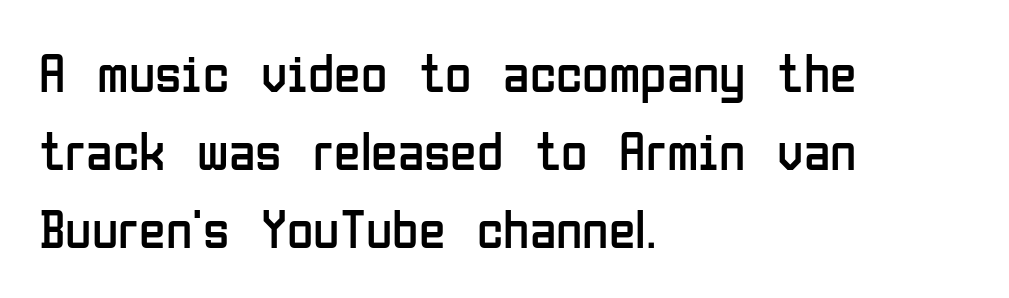
The image shows 54 px regular-weight, condensed sans-serif type, upright; set left-aligned, normal line spacing (1.44x), normal letter spacing, not underlined; low stroke contrast and a medium x-height.
